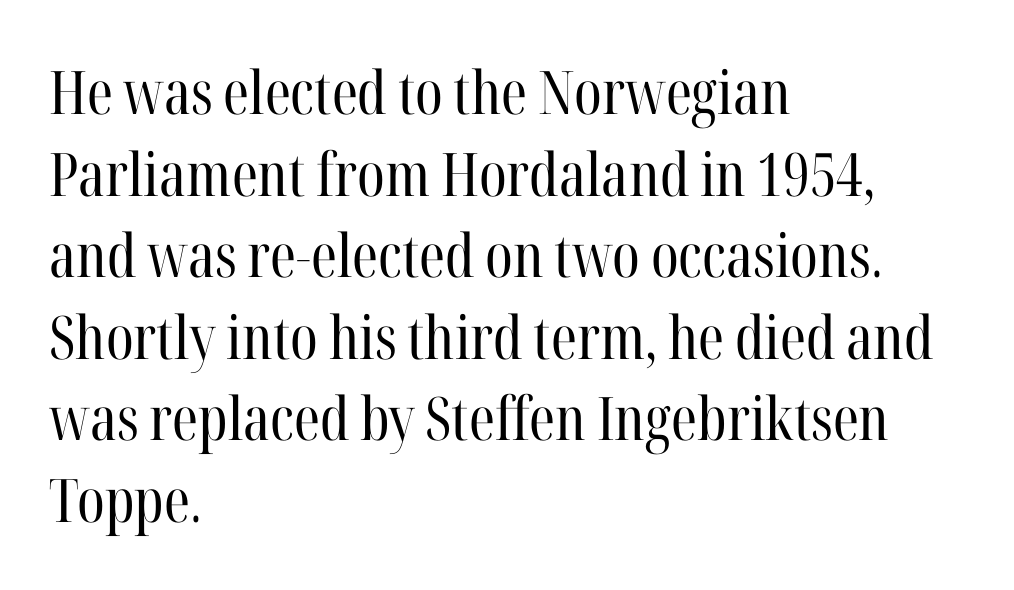
Q: Is the text bold? A: No.
Q: Is the text italic (slanted)? A: No, it is upright.
Q: Is the typeface a serif or a sans-serif typeface? A: Serif.
Q: Is the text underlined? A: No.
Q: How is the paragraph aligned? A: Left-aligned.
Q: Is the spacing between letters normal or unusually wide? A: Normal.
Q: Is the spacing between lines tight, normal or loose? A: Normal.
Q: Width (condensed, normal, or wide)? A: Condensed.
Q: Stroke contrast? A: High.
Q: x-height? A: Medium.
Q: Monospaced? A: No.
